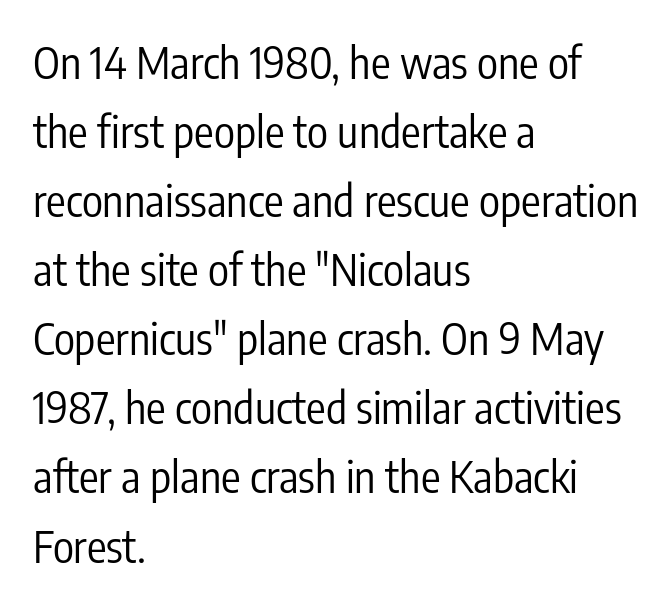
{"serif": "no", "italic": "no", "bold": "no", "weight": "regular", "width": "condensed", "stroke_contrast": "low", "x_height": "medium", "monospaced": "no", "underline": "no", "align": "left", "line_spacing": "normal", "line_spacing_ratio": 1.57, "letter_spacing": "normal", "letter_spacing_em": 0.0, "glyph_px": 44}
